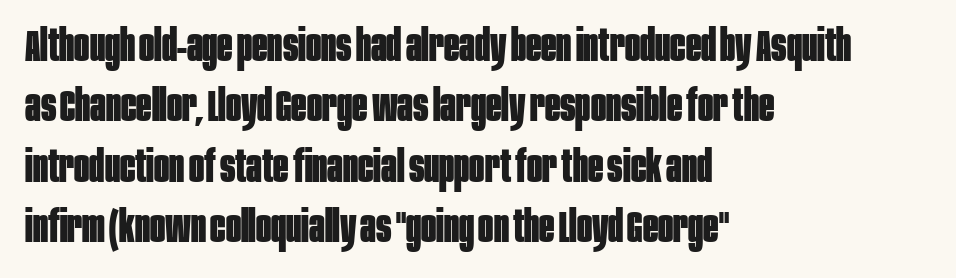
The image shows 45 px bold, condensed sans-serif type, upright; set left-aligned, normal line spacing (1.34x), normal letter spacing, not underlined; low stroke contrast and a large x-height.
